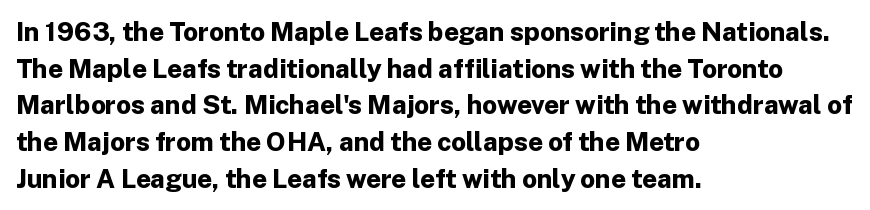
Caption: multi-line text, flush left, ragged right. Look at the tracking — it's just the regular setting, nothing added. Upright lettering throughout. The passage shown is emphatically bold. The passage shown is not underscored anywhere.
